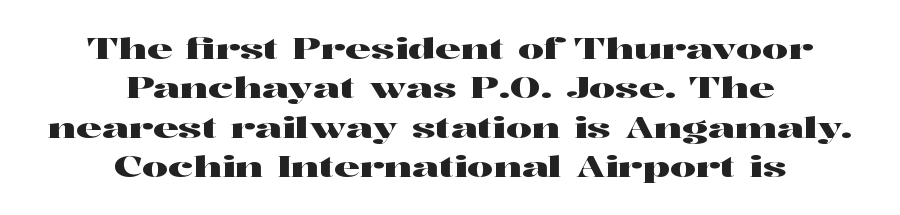
Q: Is the text italic (slanted)? A: No, it is upright.
Q: Is the typeface a serif or a sans-serif typeface? A: Serif.
Q: Is the text underlined? A: No.
Q: How is the paragraph aligned? A: Centered.
Q: Is the spacing between letters normal or unusually wide? A: Normal.
Q: Is the spacing between lines tight, normal or loose? A: Normal.
Q: Width (condensed, normal, or wide)? A: Wide.
Q: Stroke contrast? A: High.
Q: x-height? A: Medium.
Q: Monospaced? A: No.
